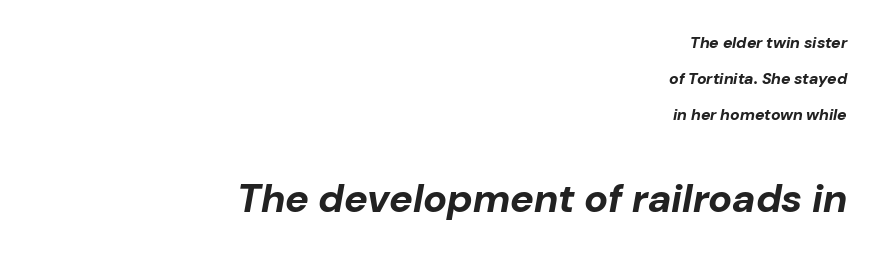
{"italic": "yes", "lean": "right", "slant_degrees": 10, "bold": "yes", "weight": "bold", "width": "normal", "stroke_contrast": "low", "x_height": "medium", "monospaced": "no", "underline": "no", "align": "right", "line_spacing": "loose", "line_spacing_ratio": 2.24, "letter_spacing": "normal", "letter_spacing_em": 0.0, "larger_block": "second", "size_ratio": 2.5, "glyph_px": 40}
